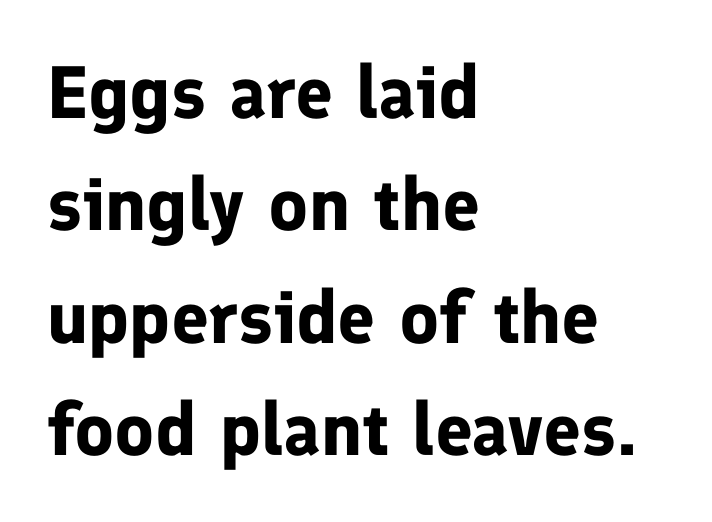
Q: Is the text bold? A: Yes.
Q: Is the text italic (slanted)? A: No, it is upright.
Q: Is the typeface a serif or a sans-serif typeface? A: Sans-serif.
Q: Is the text underlined? A: No.
Q: How is the paragraph aligned? A: Left-aligned.
Q: Is the spacing between letters normal or unusually wide? A: Normal.
Q: Is the spacing between lines tight, normal or loose? A: Normal.
Q: Width (condensed, normal, or wide)? A: Normal.
Q: Stroke contrast? A: Low.
Q: x-height? A: Medium.
Q: Monospaced? A: No.
